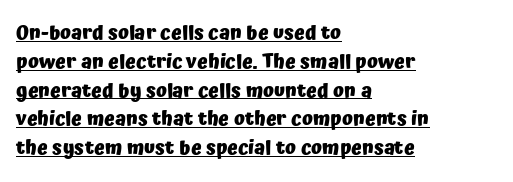
Q: Is the text bold? A: Yes.
Q: Is the text italic (slanted)? A: No, it is upright.
Q: Is the text underlined? A: Yes.
Q: How is the paragraph aligned? A: Left-aligned.
Q: Is the spacing between letters normal or unusually wide? A: Normal.
Q: Is the spacing between lines tight, normal or loose? A: Normal.
